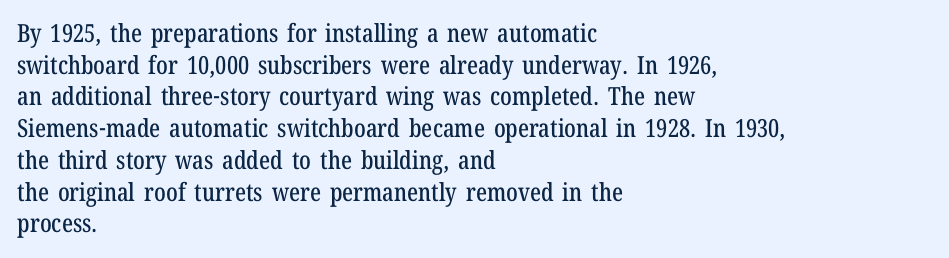
{"italic": "no", "underline": "no", "align": "left", "line_spacing": "normal", "line_spacing_ratio": 1.27, "letter_spacing": "normal", "letter_spacing_em": 0.0, "glyph_px": 25}
